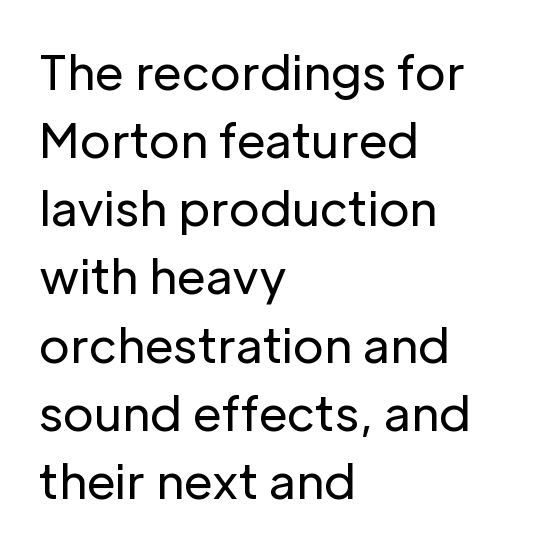
The image shows 47 px regular-weight sans-serif type, upright; set left-aligned, normal line spacing (1.45x), normal letter spacing, not underlined; low stroke contrast and a medium x-height.
